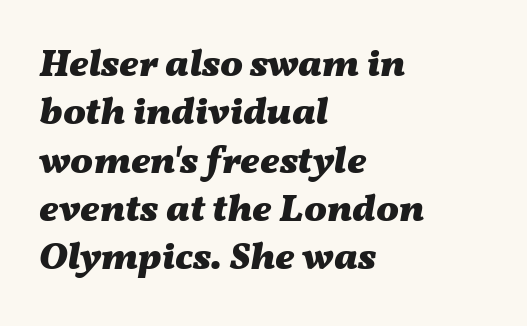
{"italic": "yes", "lean": "right", "slant_degrees": 11, "bold": "yes", "weight": "heavy", "width": "wide", "stroke_contrast": "medium", "x_height": "medium", "monospaced": "no", "underline": "no", "align": "left", "line_spacing": "normal", "line_spacing_ratio": 1.27, "letter_spacing": "normal", "letter_spacing_em": 0.0, "glyph_px": 38}
